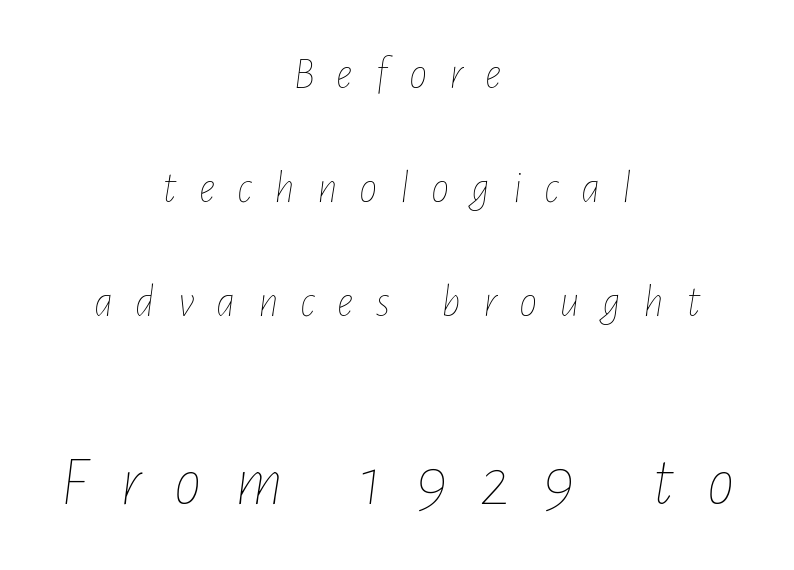
Q: Is the text bold? A: No.
Q: Is the text italic (slanted)? A: Yes, it leans right by about 7 degrees.
Q: Is the text underlined? A: No.
Q: How is the paragraph aligned? A: Centered.
Q: Is the spacing between letters normal or unusually wide? A: Unusually wide.
Q: Is the spacing between lines tight, normal or loose? A: Loose.
Q: Which block of text is set in a larger size, the first (top) or the second (bottom)? A: The second (bottom) one.
Q: Width (condensed, normal, or wide)? A: Condensed.
Q: Stroke contrast? A: Low.
Q: x-height? A: Medium.
Q: Monospaced? A: No.
